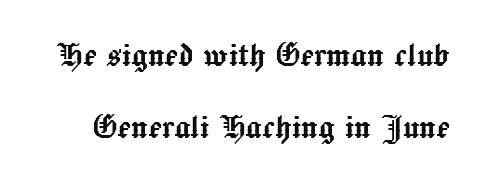
{"italic": "no", "width": "normal", "x_height": "medium", "monospaced": "no", "underline": "no", "line_spacing_ratio": 1.79, "letter_spacing": "normal", "letter_spacing_em": 0.0, "glyph_px": 40}
